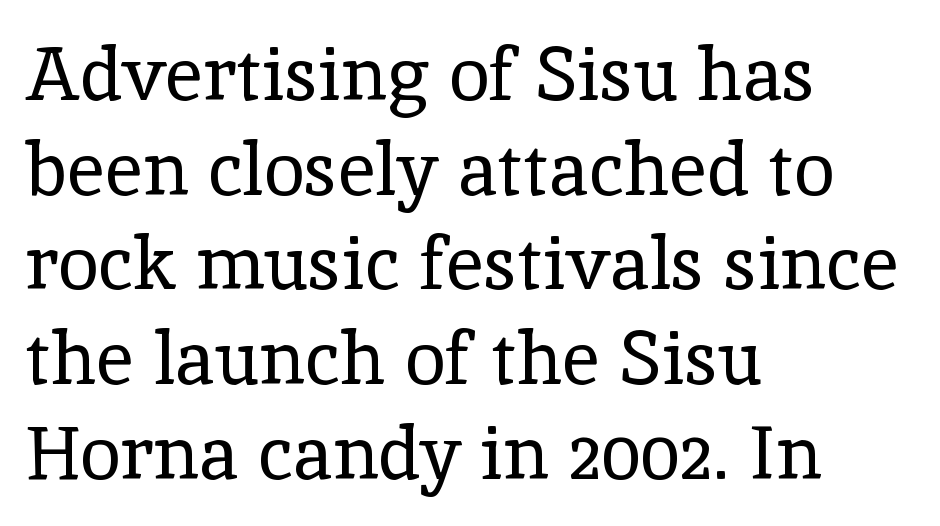
Q: Is the text bold? A: No.
Q: Is the text italic (slanted)? A: No, it is upright.
Q: Is the typeface a serif or a sans-serif typeface? A: Serif.
Q: Is the text underlined? A: No.
Q: How is the paragraph aligned? A: Left-aligned.
Q: Is the spacing between letters normal or unusually wide? A: Normal.
Q: Is the spacing between lines tight, normal or loose? A: Normal.
Q: Width (condensed, normal, or wide)? A: Normal.
Q: x-height? A: Medium.
Q: Monospaced? A: No.
